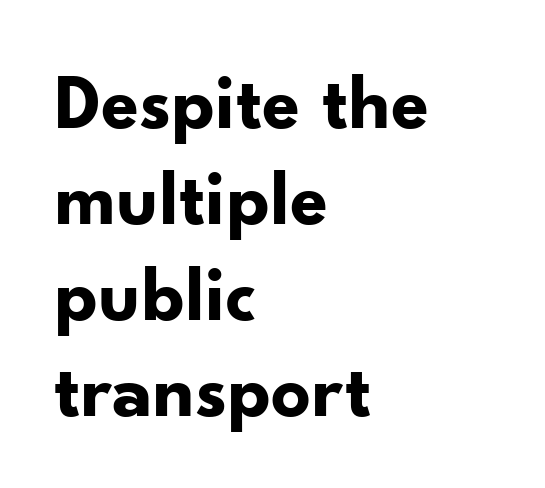
Character widths vary here, with narrow letters taking less room than wide ones. Letter spacing: default. Descenders hang freely into open space. A student would call this left alignment; a typographer would say flush left, rag right. Notice how thick the strokes are: this is what a full bold looks like.
